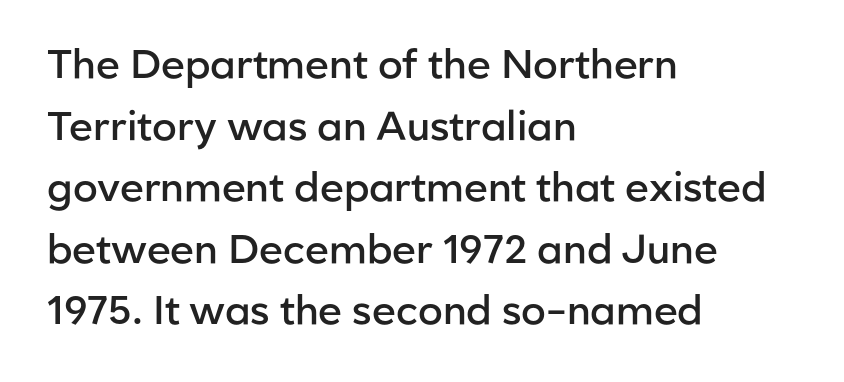
The leading is moderate, giving the passage an even texture. Line beginnings align vertically; line endings do not. Students, note that the glyphs here touch the page at normal intervals. Strokes here are thickened, but only to semibold level. The glyphs are unaccompanied by any horizontal stroke below them. A roman cut, with each character standing at attention.
